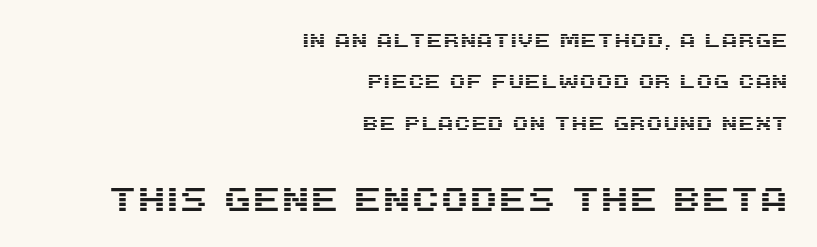
{"serif": "no", "italic": "no", "width": "normal", "stroke_contrast": "medium", "x_height": "large", "monospaced": "no", "underline": "no", "align": "right", "line_spacing": "loose", "line_spacing_ratio": 2.18, "letter_spacing": "normal", "letter_spacing_em": 0.0, "larger_block": "second", "size_ratio": 1.74, "glyph_px": 33}
